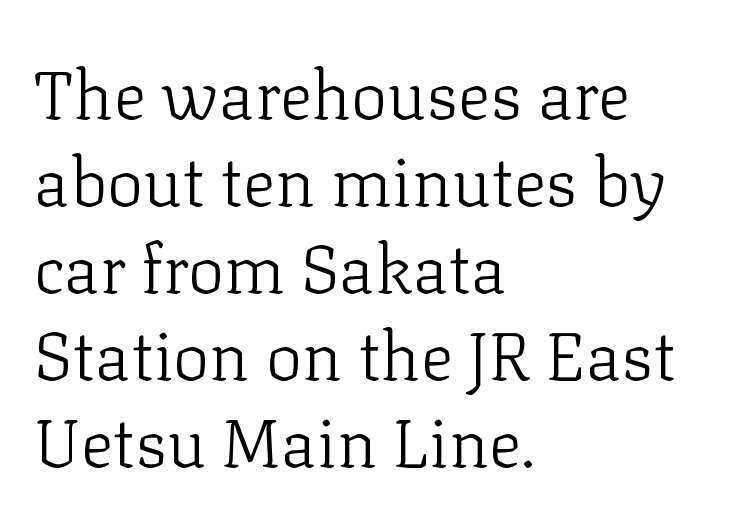
Q: Is the text bold? A: No.
Q: Is the text italic (slanted)? A: No, it is upright.
Q: Is the typeface a serif or a sans-serif typeface? A: Serif.
Q: Is the text underlined? A: No.
Q: How is the paragraph aligned? A: Left-aligned.
Q: Is the spacing between letters normal or unusually wide? A: Normal.
Q: Is the spacing between lines tight, normal or loose? A: Normal.
Q: Width (condensed, normal, or wide)? A: Normal.
Q: Stroke contrast? A: Low.
Q: x-height? A: Medium.
Q: Monospaced? A: No.
